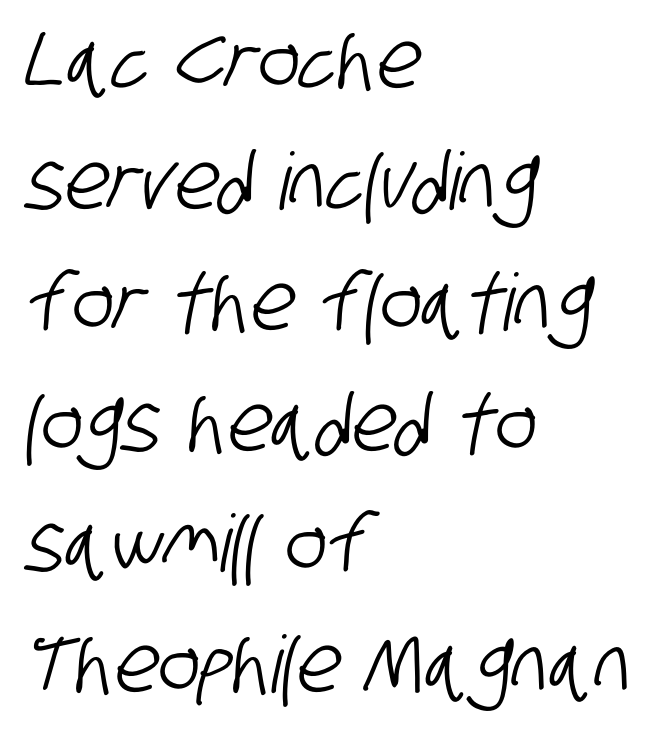
Q: Is the typeface a serif or a sans-serif typeface? A: Sans-serif.
Q: Is the text underlined? A: No.
Q: How is the paragraph aligned? A: Left-aligned.
Q: Is the spacing between letters normal or unusually wide? A: Normal.
Q: Is the spacing between lines tight, normal or loose? A: Normal.
Q: Width (condensed, normal, or wide)? A: Condensed.
Q: Stroke contrast? A: Low.
Q: x-height? A: Large.
Q: Monospaced? A: No.
